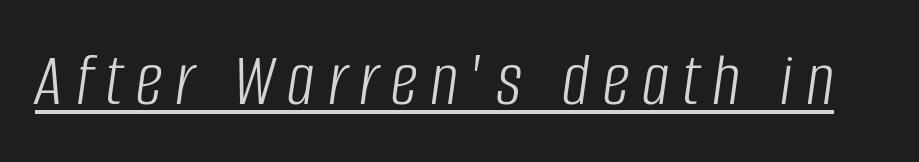
Weight: in the light-to-regular range. The rendering uses the underline text-decoration. Does the lettering tilt? It does — this is italic. The letters advance in unequal steps, a hallmark of proportional type.
